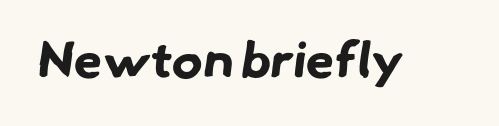
{"serif": "no", "bold": "yes", "weight": "bold", "width": "normal", "stroke_contrast": "low", "x_height": "small", "monospaced": "no", "underline": "no", "letter_spacing": "normal", "letter_spacing_em": 0.0, "glyph_px": 51}
